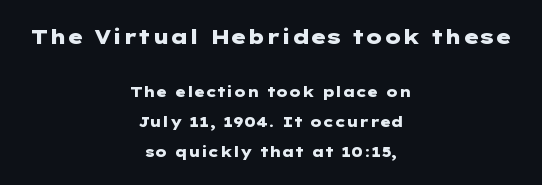
Pretty heavy lettering here — definitely bold. The lettering stays uniformly vertical, giving the passage a roman look. The earlier block is typeset at a bigger size than the later block. The gaps between neighbouring characters are ordinary and unremarkable. Letters rest on an invisible, unmarked baseline. Notice how the passage keeps no hard edge, just a central spine.
